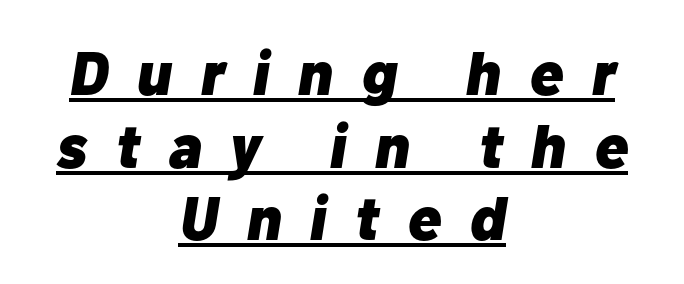
{"italic": "yes", "lean": "right", "slant_degrees": 10, "bold": "yes", "weight": "heavy", "width": "normal", "stroke_contrast": "low", "x_height": "medium", "monospaced": "no", "underline": "yes", "align": "center", "line_spacing_ratio": 1.17, "letter_spacing": "wide", "letter_spacing_em": 0.46, "glyph_px": 62}
